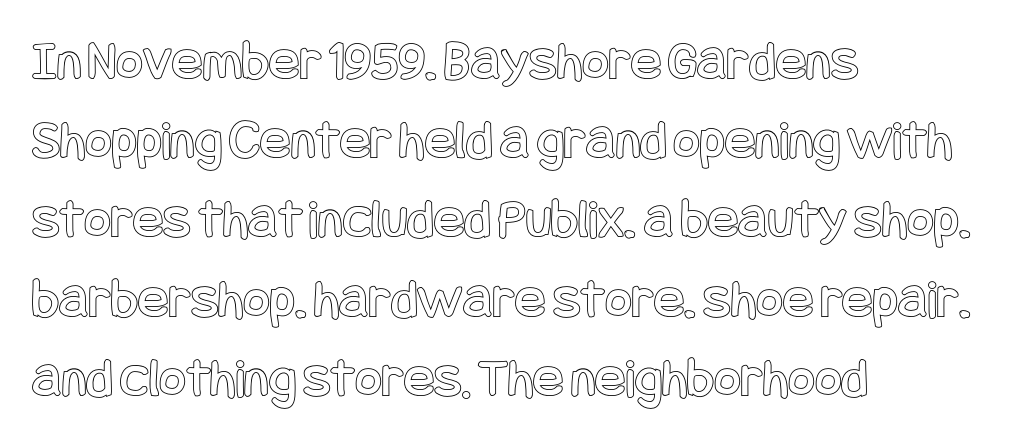
{"italic": "no", "width": "condensed", "x_height": "large", "underline": "no", "align": "left", "line_spacing": "normal", "line_spacing_ratio": 1.39, "letter_spacing": "normal", "letter_spacing_em": 0.0, "glyph_px": 57}
